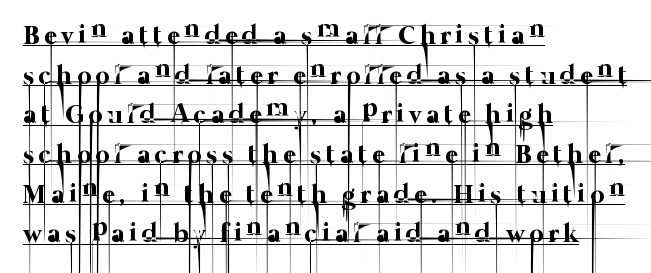
The cut favours lightness, reaching ordinary text weight at its darkest. Vertically, the passage feels balanced, rows spaced as you'd expect. Underline: present. Caption: multi-line text, flush left, ragged right.
